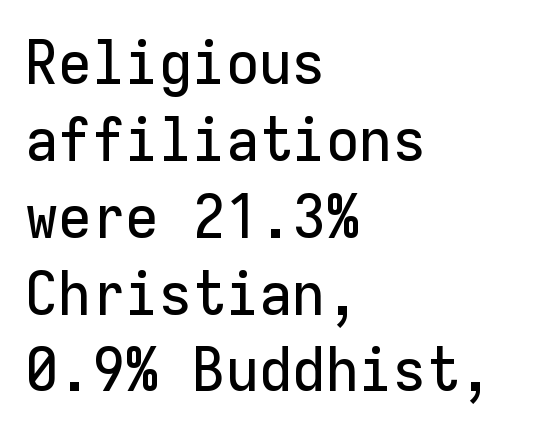
The image shows 61 px sans-serif type, upright, monospaced; set left-aligned, normal line spacing (1.26x), normal letter spacing, not underlined; low stroke contrast and a medium x-height.
